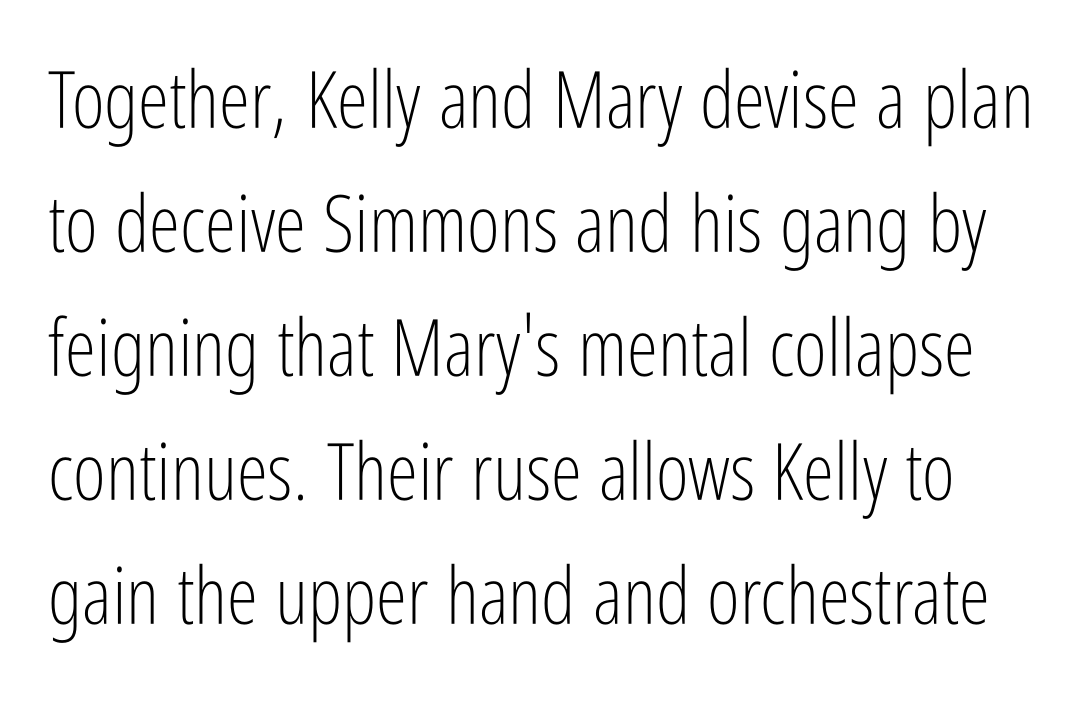
Q: Is the text bold? A: No.
Q: Is the text italic (slanted)? A: No, it is upright.
Q: Is the typeface a serif or a sans-serif typeface? A: Sans-serif.
Q: Is the text underlined? A: No.
Q: Is the spacing between letters normal or unusually wide? A: Normal.
Q: Is the spacing between lines tight, normal or loose? A: Normal.
Q: Width (condensed, normal, or wide)? A: Condensed.
Q: Stroke contrast? A: Low.
Q: x-height? A: Medium.
Q: Monospaced? A: No.
